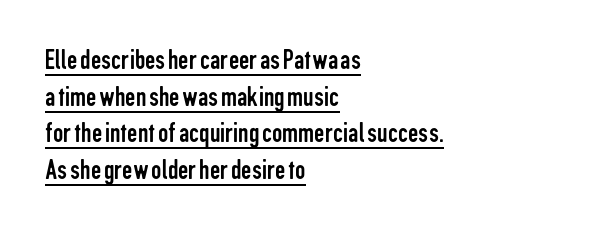
Teacher's note: observe the even left margin — that is flush-left alignment. Like a heading marked for emphasis, these lines bear an underscore. Do the characters align in a grid? No, the font is proportional. Is the type heavy? It reads as light-to-regular instead. Default kerning and tracking; the words read as compact shapes. Unlike a traditional serif, this face leaves its strokes unadorned.
